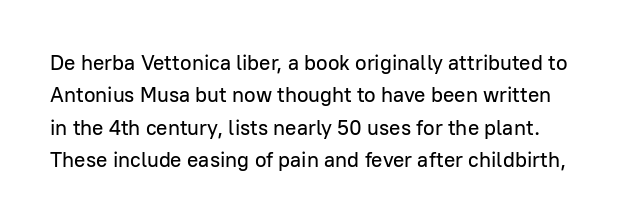
{"italic": "no", "underline": "no", "line_spacing": "normal", "line_spacing_ratio": 1.54, "letter_spacing": "normal", "letter_spacing_em": 0.0, "glyph_px": 21}
